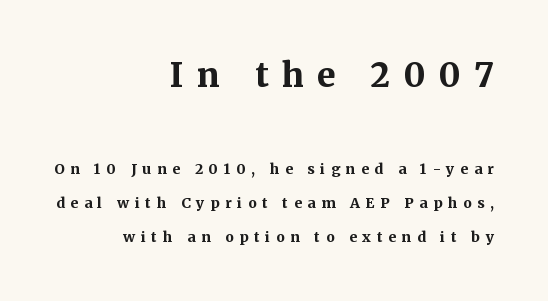
Nobody drew a line under any word here. Layout note: lines flush right. These lines carry a lot of weight — the face is fully bold. Whoever set this made the first block the dominant, larger element. The block of text is sparse from top to bottom, with ample space between rows. Loose tracking; the words dissolve into strings of separated letters.
